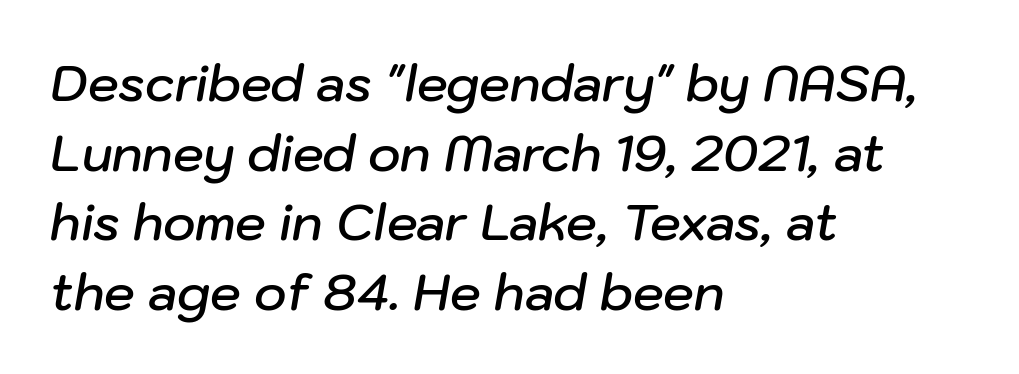
Letter spacing: default. Lines of text with bare space underneath. Set as a demibold, roughly 600 on the weight scale. Casual observation: everything's shoved over to the left.
